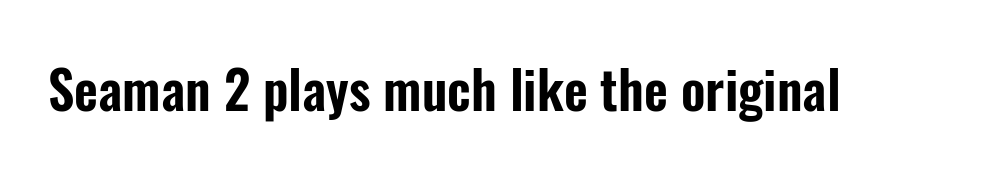
Nobody drew a line under any word here. Caption: standard tracking, unaltered. Font category for this specimen: sans-serif. The specimen reads as upright at a glance. The passage shown is typed in a proportional face where columns would drift.
